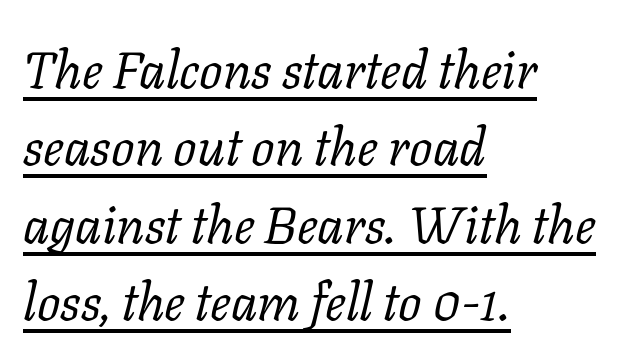
Q: Is the text bold? A: No.
Q: Is the text italic (slanted)? A: Yes, it leans right by about 11 degrees.
Q: Is the typeface a serif or a sans-serif typeface? A: Serif.
Q: Is the text underlined? A: Yes.
Q: How is the paragraph aligned? A: Left-aligned.
Q: Is the spacing between letters normal or unusually wide? A: Normal.
Q: Is the spacing between lines tight, normal or loose? A: Normal.
Q: Width (condensed, normal, or wide)? A: Normal.
Q: Stroke contrast? A: Low.
Q: x-height? A: Medium.
Q: Monospaced? A: No.
